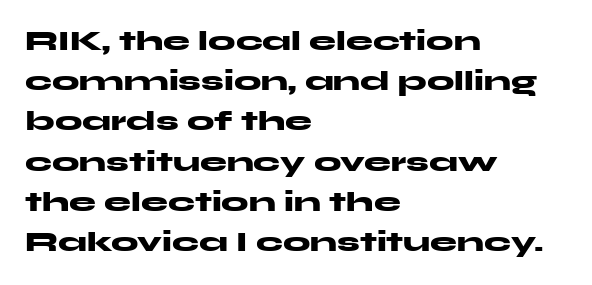
The image shows 27 px bold type, upright; set left-aligned, normal line spacing (1.49x), normal letter spacing, not underlined.
